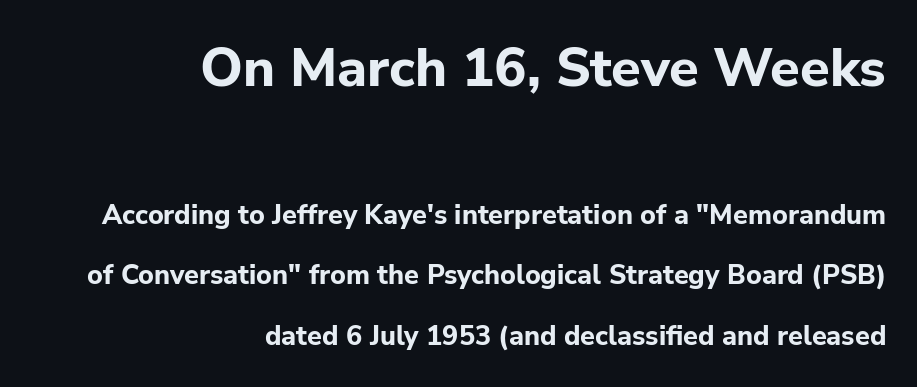
Tracking here is standard; glyphs follow each other at the usual distance. Does the type have serifs? No, each stem ends abruptly. Is this a fixed-width face? No — the glyphs have proportional, varying widths. Where is the straight margin? On the right. Vertical strokes here are truly vertical. If you squint, the top block still reads clearly — it's the larger of the two.
